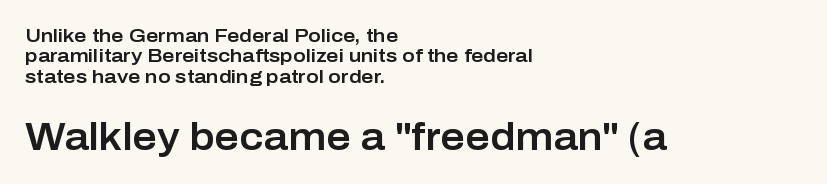
{"serif": "no", "italic": "no", "width": "normal", "stroke_contrast": "low", "x_height": "medium", "monospaced": "no", "underline": "no", "align": "left", "line_spacing": "tight", "line_spacing_ratio": 1.07, "letter_spacing": "normal", "letter_spacing_em": 0.0, "larger_block": "second", "size_ratio": 2.0, "glyph_px": 38}
